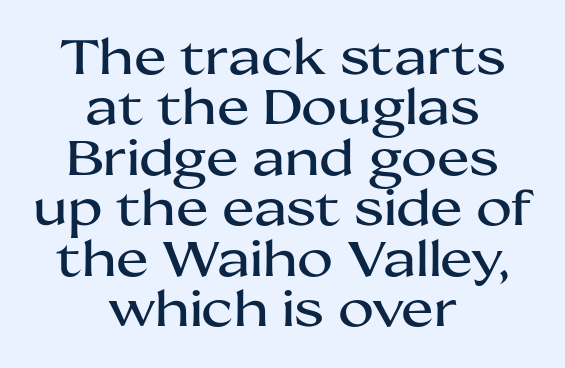
Closely set lines give the paragraph a compact silhouette. This is roman type, the default non-slanted kind. Letter spacing: default. Both edges are ragged and mirror each other, which tells us the setting is centered. The glyphs are unaccompanied by any horizontal stroke below them.
